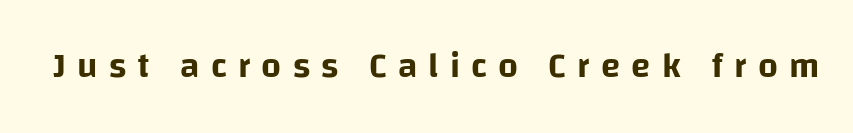
Clear beneath every line of the passage. You can tell from the bare stems that sans-serif type was used. This is roman type, the default non-slanted kind. Each letter keeps its own natural width here, so spacing adapts to shape. Spacing between characters has been opened up far beyond the box default.
